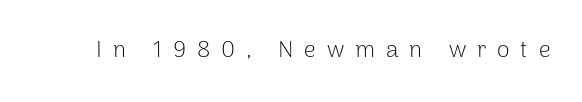
The image shows 23 px text type, upright; set unusually wide letter spacing (+0.47 em), not underlined.
